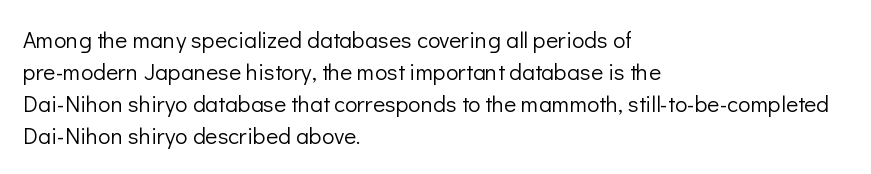
Q: Is the text bold? A: No.
Q: Is the text italic (slanted)? A: No, it is upright.
Q: Is the text underlined? A: No.
Q: How is the paragraph aligned? A: Left-aligned.
Q: Is the spacing between letters normal or unusually wide? A: Normal.
Q: Is the spacing between lines tight, normal or loose? A: Normal.
